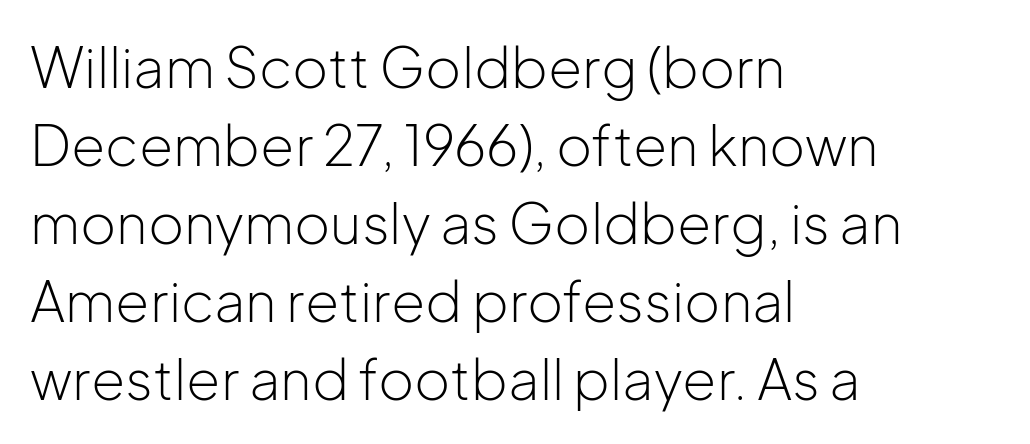
A typesetter would mark this as roman, not italic. This rendering leaves character spacing at its baseline value. The block of text has a typical density, with ordinary space between rows. The strip under each line holds only bare page. What kind of face is this? One without serifs — a sans.
